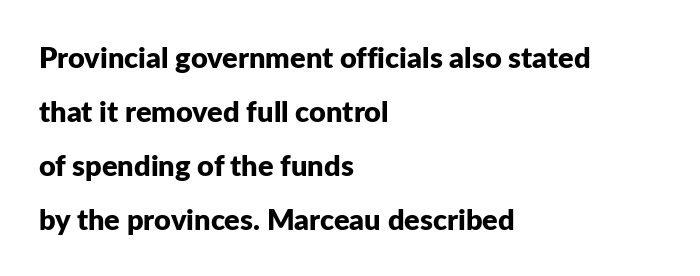
Designer's note — italics off, roman on. Descenders are the only things crossing below the line. How are the letters spaced? Ordinarily, with no added tracking. Summary of weight: heavy, a full bold. Here the designer chose a conventional face with non-uniform glyph widths.
